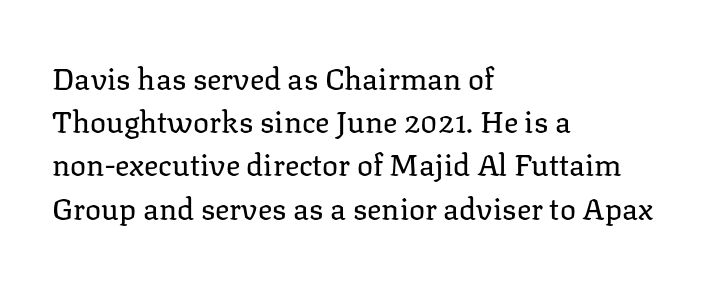
{"serif": "yes", "italic": "no", "bold": "no", "weight": "regular", "width": "normal", "stroke_contrast": "low", "x_height": "medium", "monospaced": "no", "underline": "no", "align": "left", "line_spacing": "normal", "line_spacing_ratio": 1.44, "letter_spacing": "normal", "letter_spacing_em": 0.0, "glyph_px": 30}
